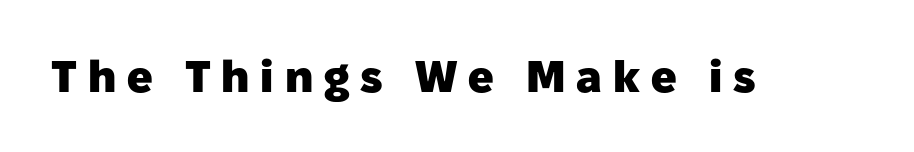
{"serif": "no", "italic": "no", "bold": "yes", "weight": "heavy", "width": "normal", "stroke_contrast": "low", "x_height": "medium", "monospaced": "no", "underline": "no", "letter_spacing": "wide", "letter_spacing_em": 0.24, "glyph_px": 45}
